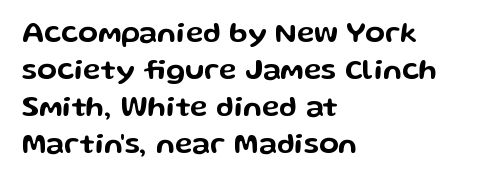
{"serif": "no", "italic": "no", "width": "wide", "stroke_contrast": "low", "x_height": "medium", "monospaced": "no", "underline": "no", "align": "left", "line_spacing": "normal", "line_spacing_ratio": 1.28, "letter_spacing": "normal", "letter_spacing_em": 0.0, "glyph_px": 29}
